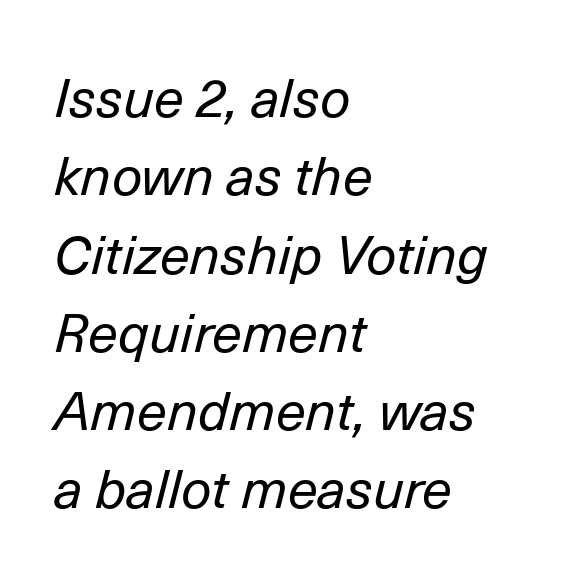
The rendering uses natural spacing where letterforms have individual widths. Leftover space on each line is placed entirely after the last word. A clean baseline with only descenders dipping below it. A typesetter would mark this as italic. Tracking here is standard; glyphs follow each other at the usual distance. Letters have the restrained weight of plain body copy at most.
